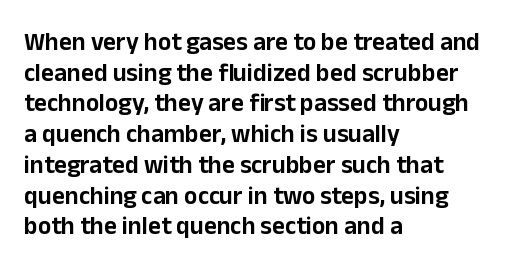
Q: Is the text italic (slanted)? A: No, it is upright.
Q: Is the text underlined? A: No.
Q: How is the paragraph aligned? A: Left-aligned.
Q: Is the spacing between letters normal or unusually wide? A: Normal.
